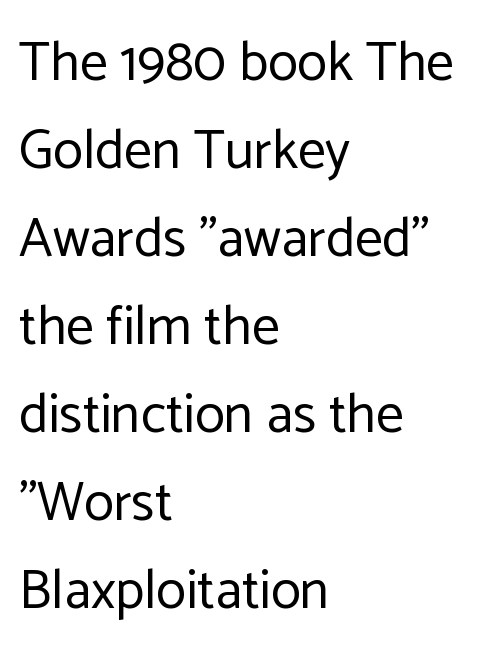
{"serif": "no", "italic": "no", "bold": "no", "weight": "regular", "width": "normal", "stroke_contrast": "low", "x_height": "medium", "monospaced": "no", "underline": "no", "align": "left", "line_spacing": "normal", "line_spacing_ratio": 1.6, "letter_spacing": "normal", "letter_spacing_em": 0.0, "glyph_px": 55}
